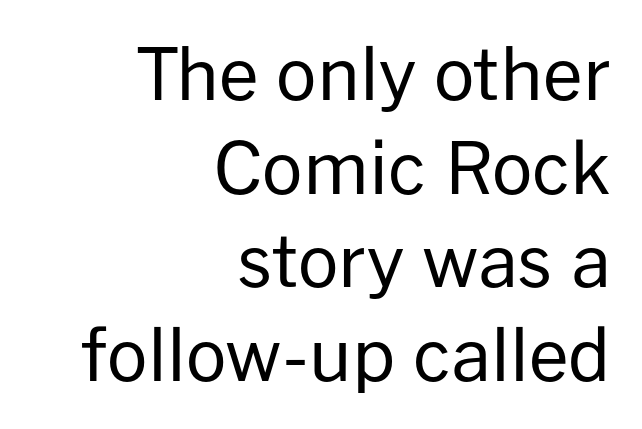
Character widths vary here, with narrow letters taking less room than wide ones. Letters have the restrained weight of plain body copy at most. The designer left line spacing at the default. Compared with a flush-left layout, this one pins lines to the opposite, right side. Nothing unusual about the tracking: characters are spaced as the font intends. The gap between lines stays unmarked.
